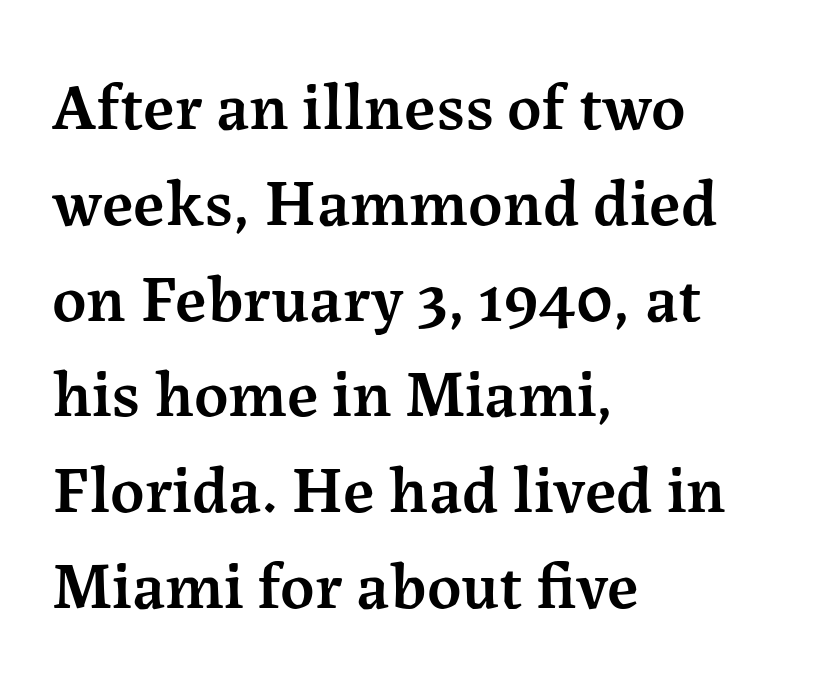
The image shows 67 px semibold serif type, upright; set left-aligned, normal line spacing (1.43x), normal letter spacing, not underlined; medium stroke contrast and a medium x-height.
